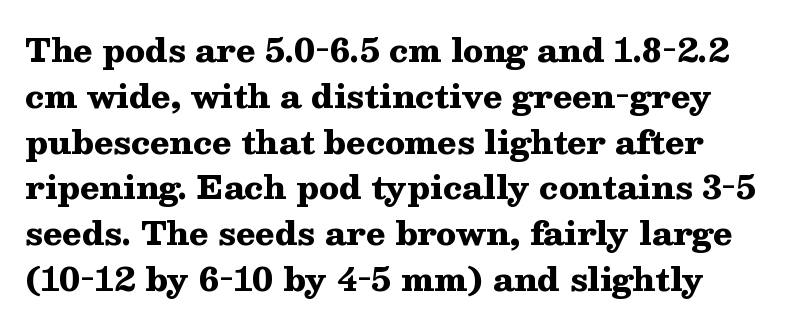
Students, observe: this is what conventionally led text looks like. The area under the type is left untouched. These lines were composed using upright roman letters. Words appear dense and cohesive because spacing is normal. The rendering uses natural spacing where letterforms have individual widths.
